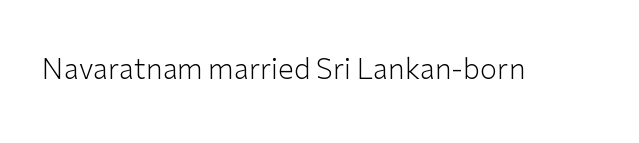
The image shows 28 px light sans-serif type, upright; set normal letter spacing, not underlined; low stroke contrast and a medium x-height.
